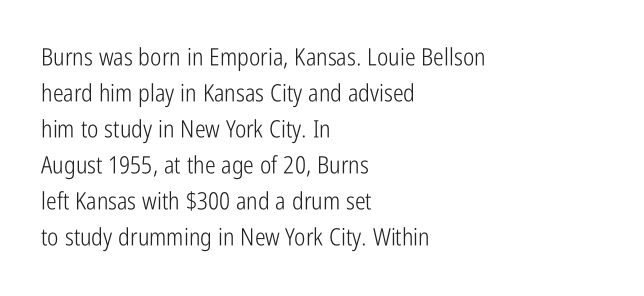
The image shows 24 px text type, upright; set left-aligned, normal line spacing (1.5x), normal letter spacing, not underlined.
